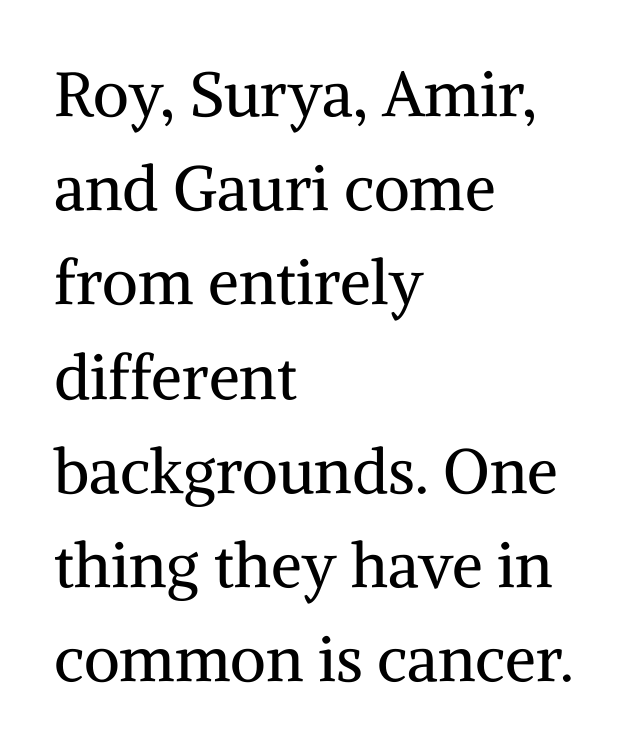
Font category for this specimen: serif. Any mark beneath the type? The region is blank. Honestly, the row spacing looks completely unremarkable. The rendering uses natural spacing where letterforms have individual widths. The rendering anchors every line to the left-hand side.
